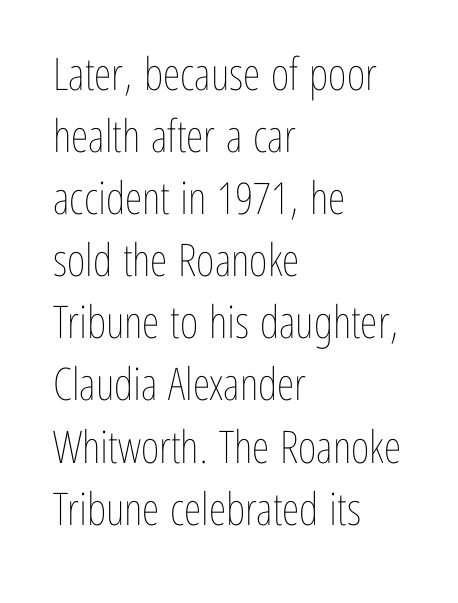
The image shows 45 px thin, condensed type, upright; set left-aligned, normal line spacing (1.38x), normal letter spacing, not underlined; low stroke contrast and a medium x-height.
